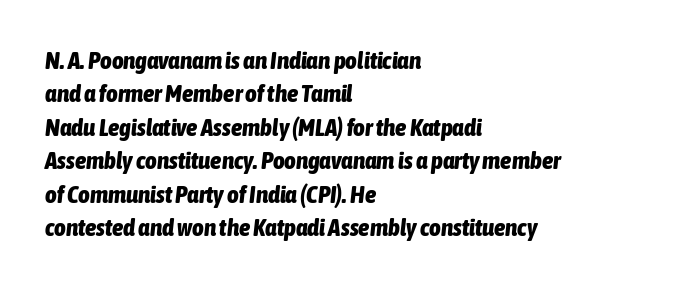
The image shows 25 px bold type, italic (leaning right); set left-aligned, normal line spacing (1.34x), normal letter spacing, not underlined.
